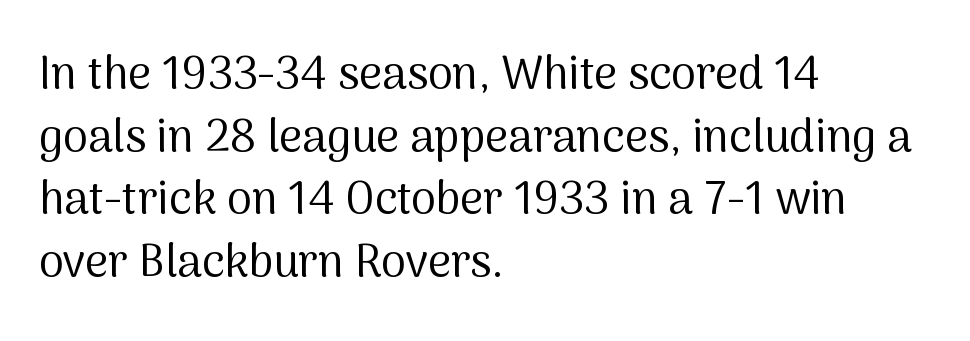
The image shows 45 px regular-weight sans-serif type, upright; set left-aligned, normal line spacing (1.39x), normal letter spacing, not underlined; medium stroke contrast and a medium x-height.
